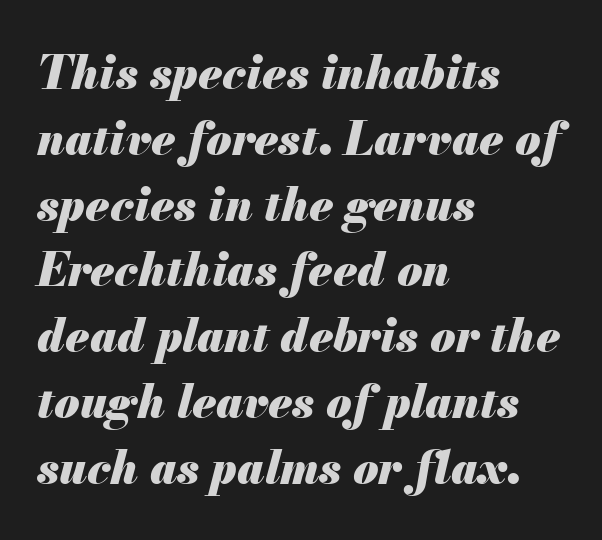
{"italic": "yes", "lean": "right", "slant_degrees": 13, "bold": "yes", "weight": "heavy", "width": "normal", "stroke_contrast": "medium", "x_height": "small", "monospaced": "no", "underline": "no", "align": "left", "line_spacing": "normal", "line_spacing_ratio": 1.43, "letter_spacing": "normal", "letter_spacing_em": 0.0, "glyph_px": 46}
